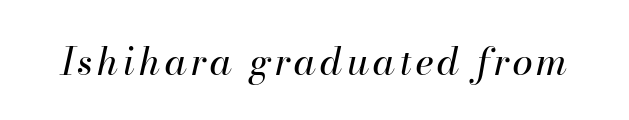
Nobody drew a line under any word here. The typesetting does not lean heavy: it is not bold. Slanted lettering throughout. Varying glyph widths throughout — classic text-font behaviour.
